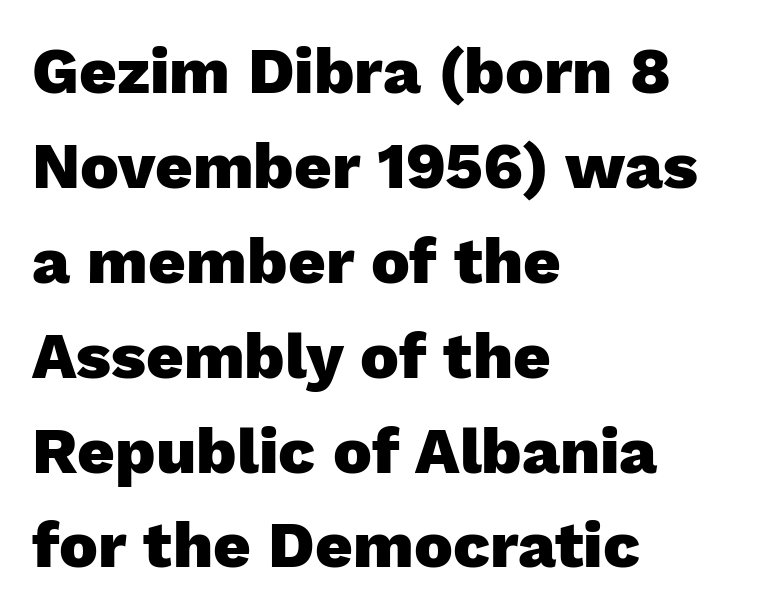
The image shows 65 px heavy sans-serif type, upright; set left-aligned, normal line spacing (1.46x), normal letter spacing, not underlined; low stroke contrast and a medium x-height.
